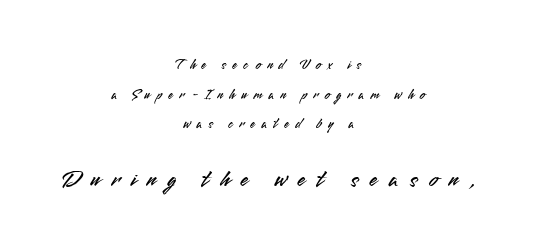
{"underline": "no", "align": "center", "line_spacing": "loose", "line_spacing_ratio": 2.11, "letter_spacing": "wide", "letter_spacing_em": 0.45, "larger_block": "second", "size_ratio": 1.71, "glyph_px": 24}
